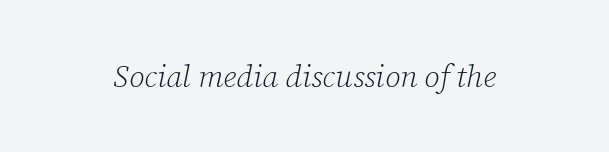
Q: Is the text bold? A: No.
Q: Is the text italic (slanted)? A: Yes, it leans right by about 12 degrees.
Q: Is the typeface a serif or a sans-serif typeface? A: Serif.
Q: Is the text underlined? A: No.
Q: Is the spacing between letters normal or unusually wide? A: Normal.
Q: Width (condensed, normal, or wide)? A: Normal.
Q: Stroke contrast? A: Low.
Q: x-height? A: Medium.
Q: Monospaced? A: No.
